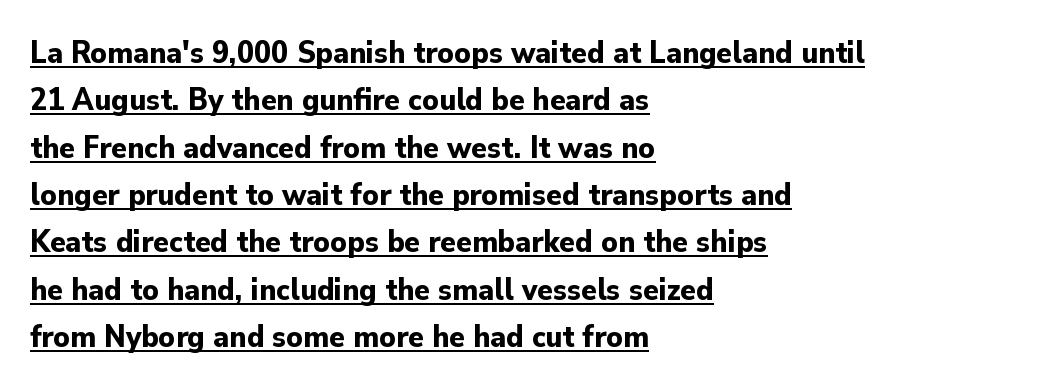
The passage shown stacks its lines at a standard gap. Unlike a traditional serif, this face leaves its strokes unadorned. Words appear dense and cohesive because spacing is normal. The sample has been set heavy, in full bold. These lines are rendered in a variable-pitch font. The typesetter chose a ragged-right arrangement here.
